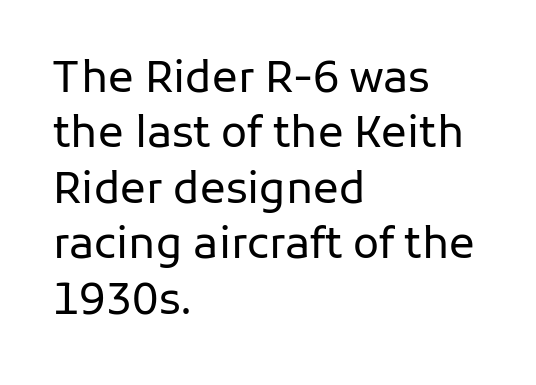
The image shows 43 px regular-weight sans-serif type, upright; set left-aligned, normal line spacing (1.29x), normal letter spacing, not underlined; low stroke contrast and a medium x-height.
